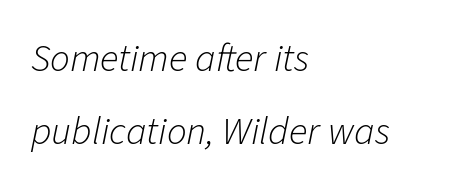
Q: Is the text bold? A: No.
Q: Is the text italic (slanted)? A: Yes, it leans right by about 11 degrees.
Q: Is the text underlined? A: No.
Q: How is the paragraph aligned? A: Left-aligned.
Q: Is the spacing between letters normal or unusually wide? A: Normal.
Q: Width (condensed, normal, or wide)? A: Normal.
Q: Stroke contrast? A: Low.
Q: x-height? A: Medium.
Q: Monospaced? A: No.
